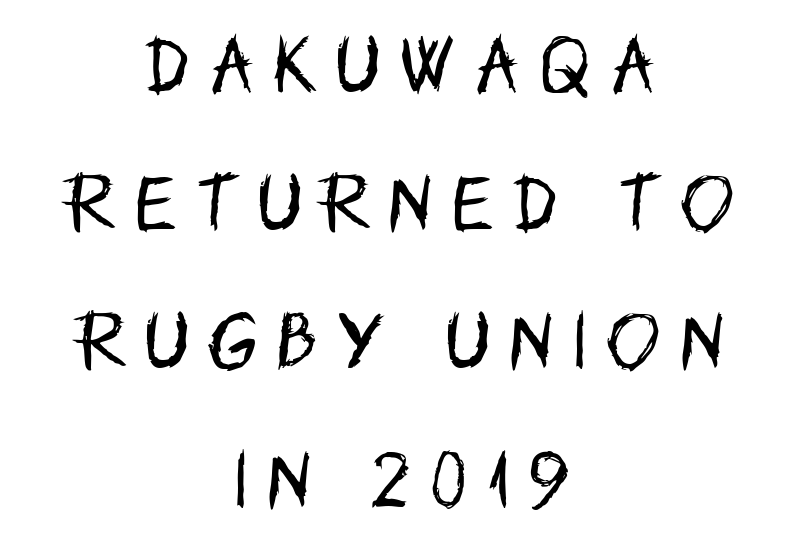
The passage shown is typeset with a sans-serif family. The leading is generous, giving the passage an open texture. The axis of the letterforms is exactly vertical. A typesetter would call this proportional, since set widths differ per character.
